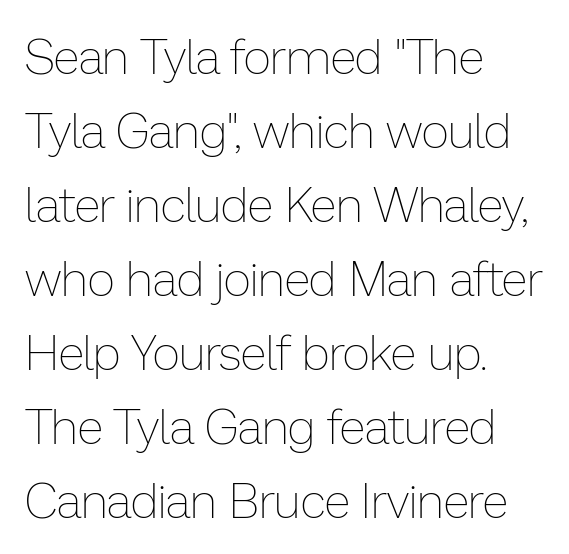
Q: Is the text bold? A: No.
Q: Is the text italic (slanted)? A: No, it is upright.
Q: Is the text underlined? A: No.
Q: How is the paragraph aligned? A: Left-aligned.
Q: Is the spacing between letters normal or unusually wide? A: Normal.
Q: Is the spacing between lines tight, normal or loose? A: Normal.
Q: Width (condensed, normal, or wide)? A: Normal.
Q: Stroke contrast? A: Low.
Q: x-height? A: Medium.
Q: Monospaced? A: No.
